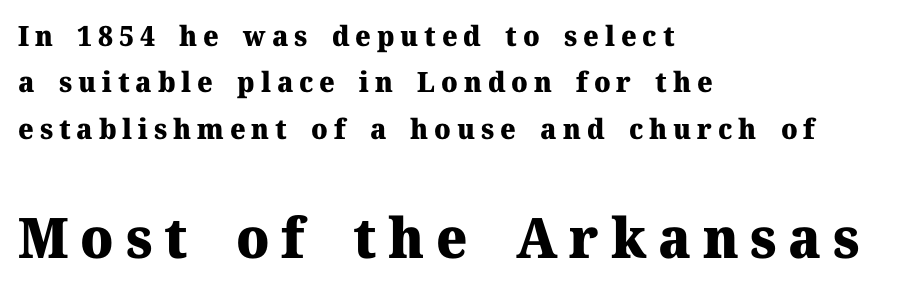
{"serif": "yes", "italic": "no", "bold": "yes", "weight": "heavy", "width": "normal", "stroke_contrast": "medium", "x_height": "medium", "monospaced": "no", "underline": "no", "align": "left", "line_spacing": "normal", "line_spacing_ratio": 1.66, "letter_spacing": "wide", "letter_spacing_em": 0.21, "larger_block": "second", "size_ratio": 2.0, "glyph_px": 56}
